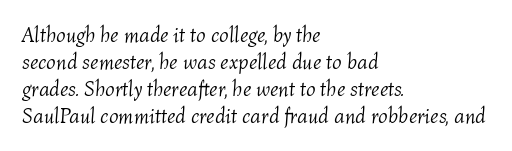
{"italic": "yes", "lean": "right", "slant_degrees": 4, "bold": "no", "underline": "no", "align": "left", "line_spacing": "normal", "line_spacing_ratio": 1.28, "letter_spacing": "normal", "letter_spacing_em": 0.0, "glyph_px": 21}
